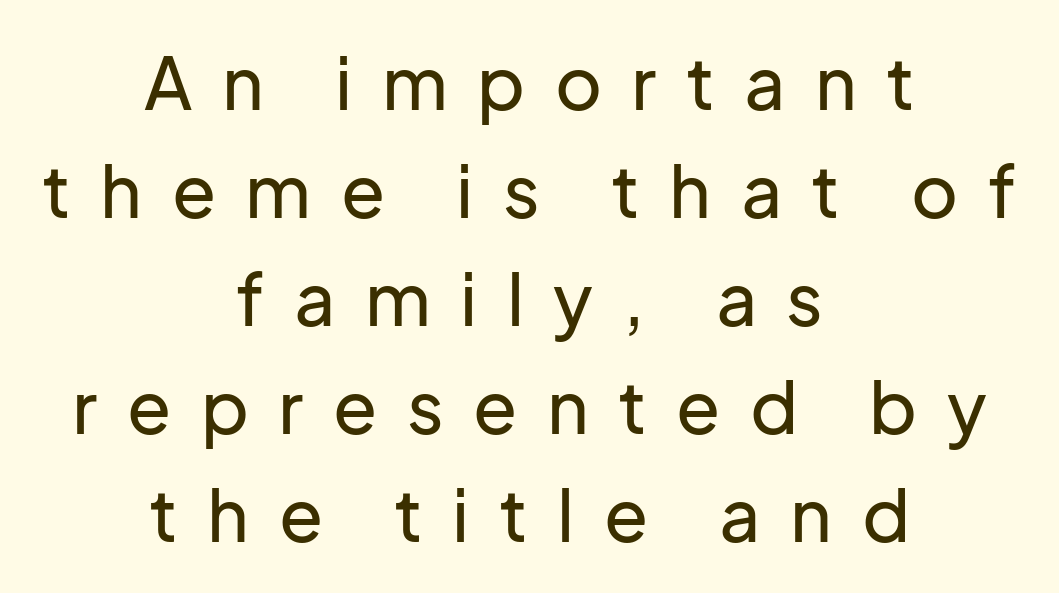
{"serif": "no", "italic": "no", "width": "normal", "stroke_contrast": "low", "x_height": "medium", "monospaced": "no", "underline": "no", "align": "center", "line_spacing": "normal", "line_spacing_ratio": 1.5, "letter_spacing": "wide", "letter_spacing_em": 0.41, "glyph_px": 72}
